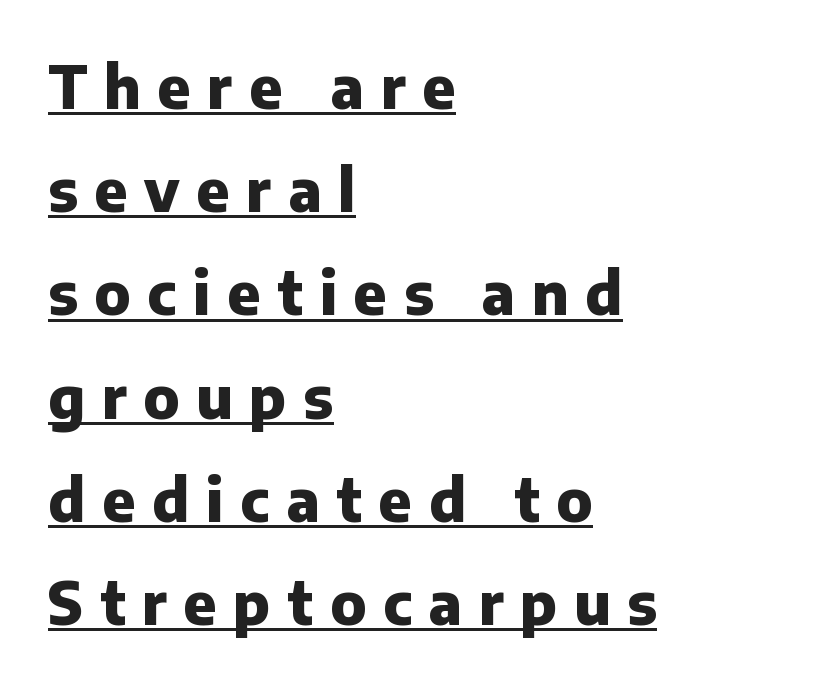
The image shows 59 px heavy sans-serif type, upright; set left-aligned, line spacing 1.75x, unusually wide letter spacing (+0.28 em), underlined; low stroke contrast and a medium x-height.
